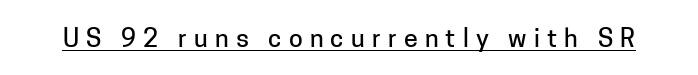
Is there an underline? Yes — a line sits under the letters. No italicization has been applied; the sample stays upright. The passage shown has open, widely tracked lettering throughout.
